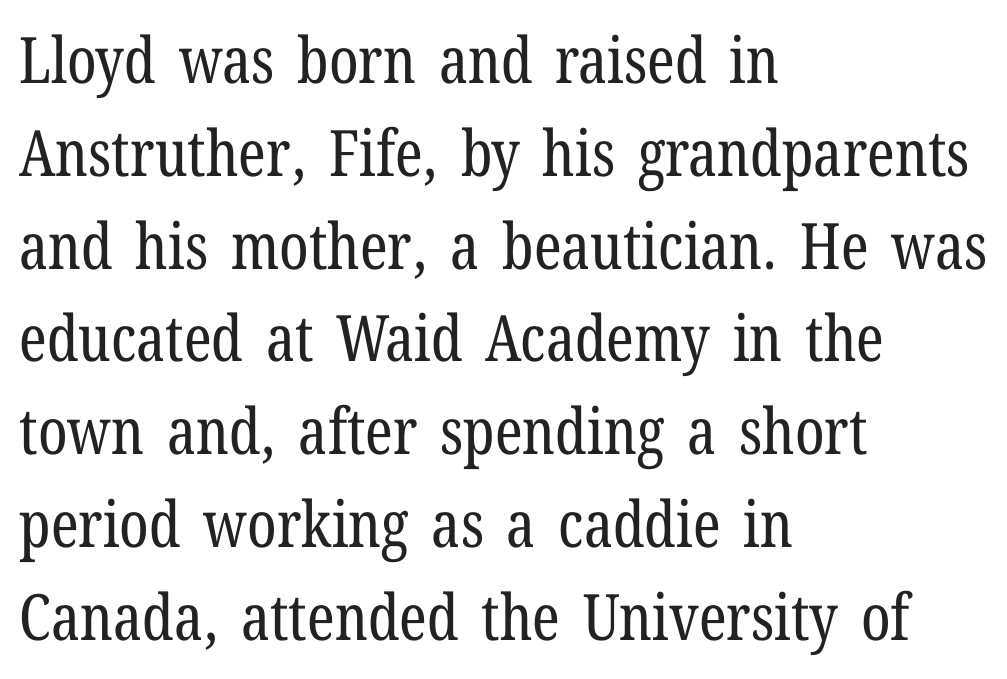
The image shows 64 px regular-weight, condensed serif type, upright; set left-aligned, normal line spacing (1.45x), normal letter spacing, not underlined; low stroke contrast and a medium x-height.
